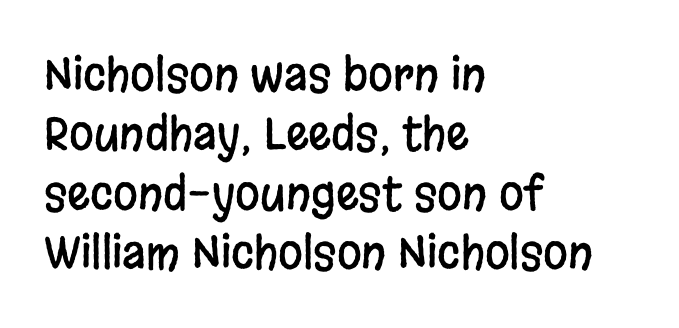
Vertical spacing — default. Clear beneath every line of the passage. The letters sit at their default tracking, neither squeezed nor spread. The compositor pushed each line to the left boundary. A roman cut, with each character standing at attention. You could not count columns in this text — the font is proportionally spaced.
